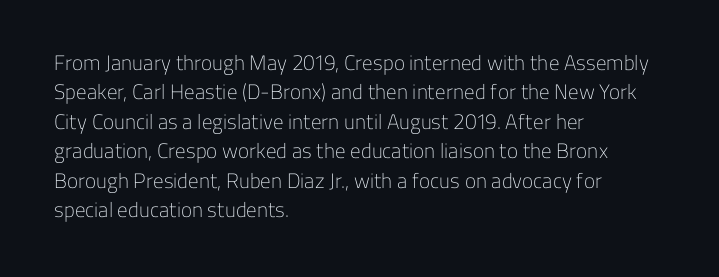
The image shows 21 px text type, upright; set left-aligned, normal line spacing (1.4x), normal letter spacing, not underlined.
